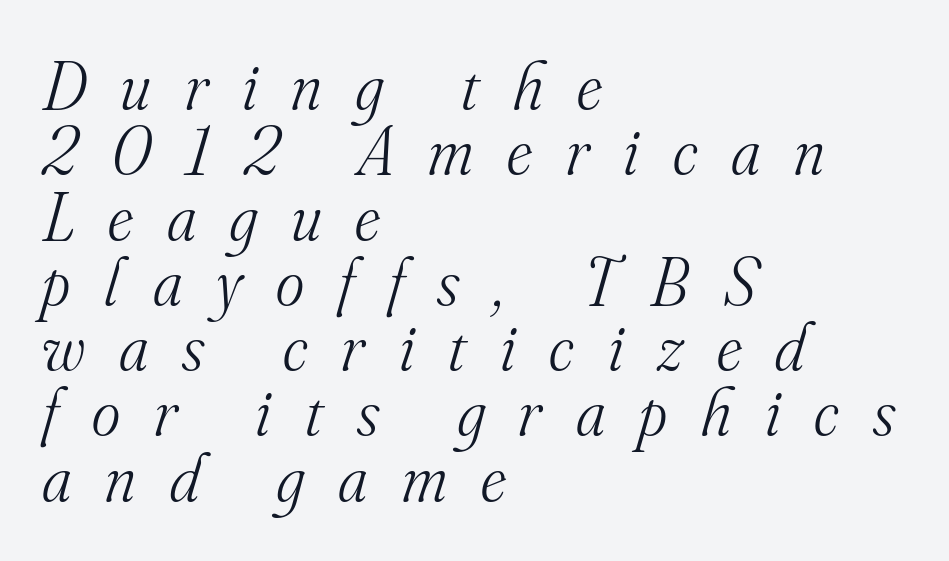
The image shows 68 px light serif type, italic (leaning right); set left-aligned, tight line spacing (0.96x), unusually wide letter spacing (+0.5 em), not underlined; medium stroke contrast and a small x-height.
